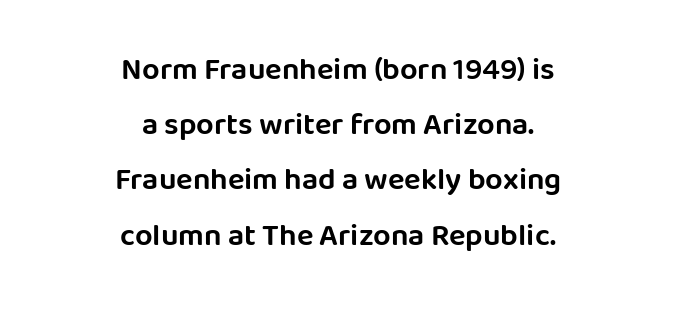
Are there feet on the stems? There aren't — it's a sans. In terms of posture, this sample is upright. The letters sit at their default tracking, neither squeezed nor spread. Layout note: lines centered. You could not count columns in this text — the font is proportionally spaced.
